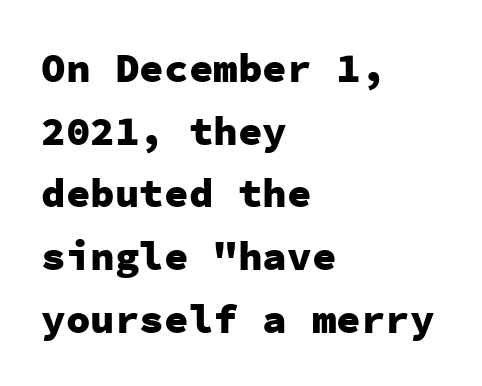
The image shows 41 px heavy sans-serif type, upright, monospaced; set left-aligned, normal line spacing (1.53x), normal letter spacing, not underlined; low stroke contrast and a medium x-height.
